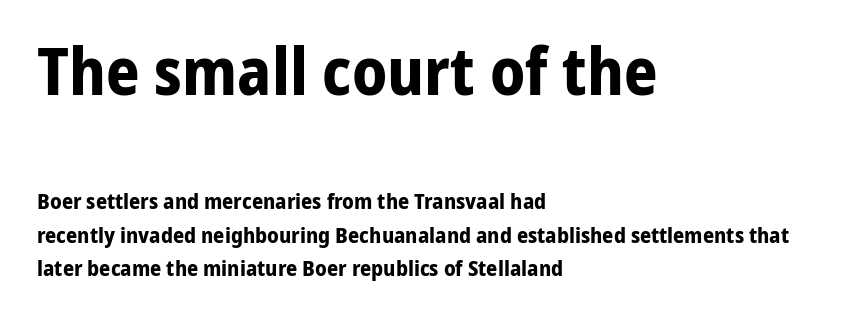
{"serif": "no", "italic": "no", "bold": "yes", "weight": "bold", "width": "normal", "stroke_contrast": "low", "x_height": "medium", "monospaced": "no", "underline": "no", "align": "left", "line_spacing": "normal", "line_spacing_ratio": 1.51, "letter_spacing": "normal", "letter_spacing_em": 0.0, "larger_block": "first", "size_ratio": 3.0, "glyph_px": 66}
